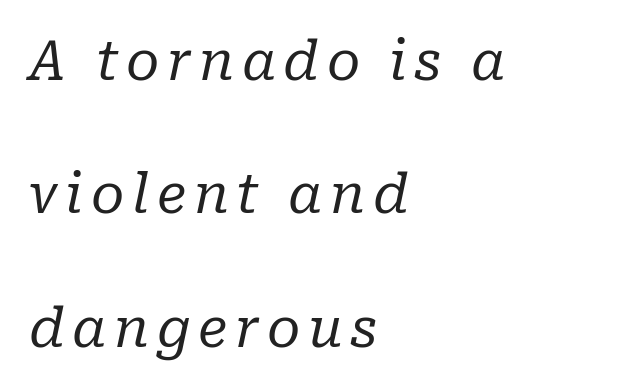
Q: Is the text bold? A: No.
Q: Is the text italic (slanted)? A: Yes, it leans right by about 10 degrees.
Q: Is the typeface a serif or a sans-serif typeface? A: Serif.
Q: Is the text underlined? A: No.
Q: How is the paragraph aligned? A: Left-aligned.
Q: Is the spacing between lines tight, normal or loose? A: Loose.
Q: Width (condensed, normal, or wide)? A: Normal.
Q: Stroke contrast? A: Low.
Q: x-height? A: Medium.
Q: Monospaced? A: No.
